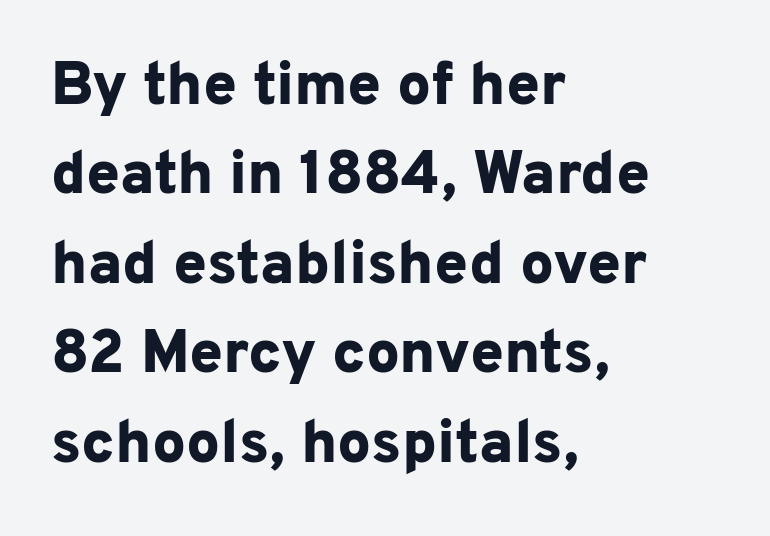
The image shows 60 px bold sans-serif type, upright; set left-aligned, normal line spacing (1.49x), normal letter spacing, not underlined; low stroke contrast and a medium x-height.
